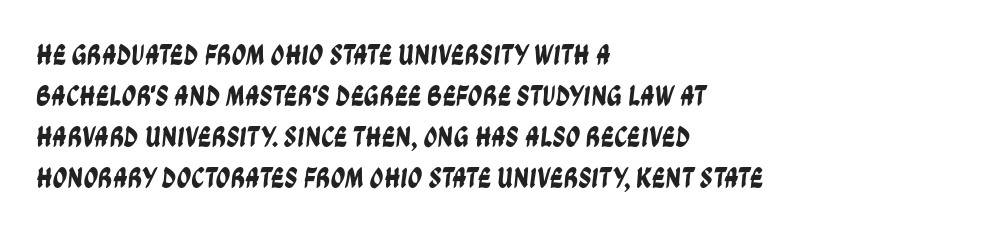
Q: Is the typeface a serif or a sans-serif typeface? A: Sans-serif.
Q: Is the text underlined? A: No.
Q: How is the paragraph aligned? A: Left-aligned.
Q: Is the spacing between letters normal or unusually wide? A: Normal.
Q: Is the spacing between lines tight, normal or loose? A: Normal.
Q: Width (condensed, normal, or wide)? A: Condensed.
Q: Stroke contrast? A: Low.
Q: x-height? A: Large.
Q: Monospaced? A: No.
